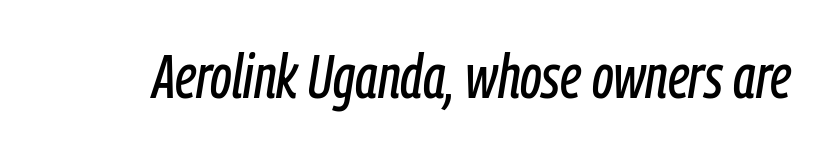
Q: Is the text italic (slanted)? A: Yes, it leans right by about 9 degrees.
Q: Is the text underlined? A: No.
Q: Is the spacing between letters normal or unusually wide? A: Normal.
Q: Width (condensed, normal, or wide)? A: Condensed.
Q: Stroke contrast? A: Low.
Q: x-height? A: Medium.
Q: Monospaced? A: No.
